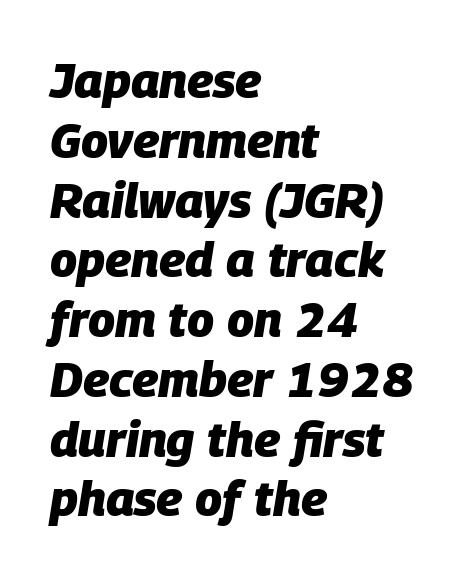
The image shows 49 px heavy type, italic (leaning right); set left-aligned, line spacing 1.22x, normal letter spacing, not underlined; low stroke contrast and a large x-height.
